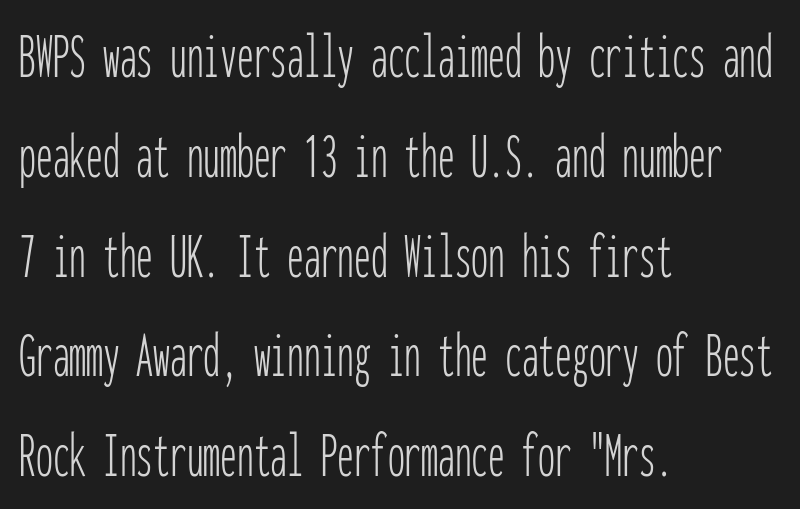
Q: Is the text bold? A: No.
Q: Is the text italic (slanted)? A: No, it is upright.
Q: Is the typeface a serif or a sans-serif typeface? A: Sans-serif.
Q: Is the text underlined? A: No.
Q: How is the paragraph aligned? A: Left-aligned.
Q: Is the spacing between letters normal or unusually wide? A: Normal.
Q: Is the spacing between lines tight, normal or loose? A: Normal.
Q: Width (condensed, normal, or wide)? A: Condensed.
Q: Stroke contrast? A: Low.
Q: x-height? A: Medium.
Q: Monospaced? A: Yes.
